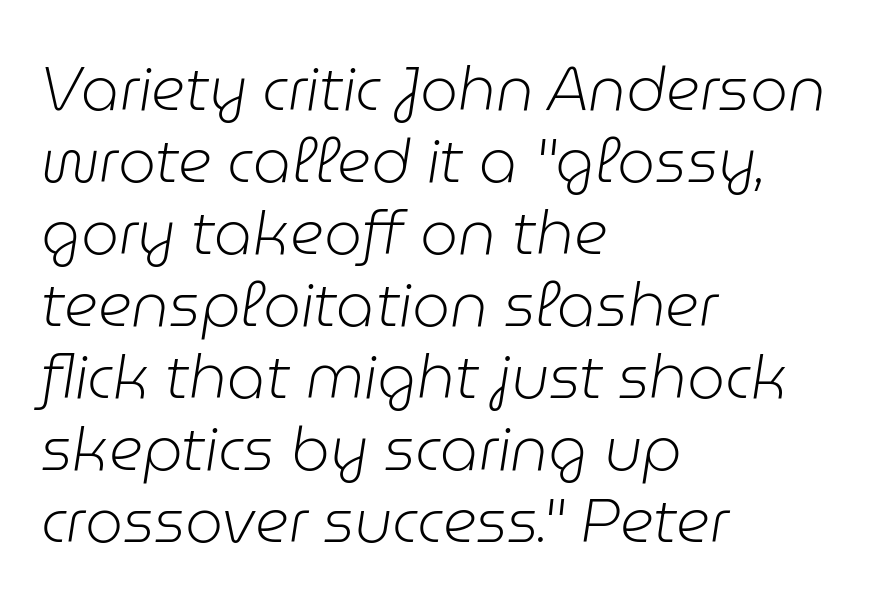
The foot of each line stays bare and open. The tracking reads as untouched default to a designer's eye. Do the characters align in a grid? No, the font is proportional. A typesetter would mark this as italic.
